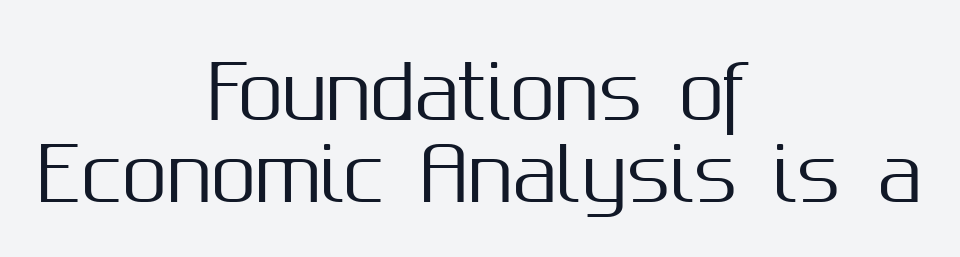
Each letter's strokes conclude bluntly, with no projecting serifs. Think of a printed novel: that variable character pitch is what you see here. Successive baselines arrive quickly, one right under another. The lines are quadded center. The tracking reads as untouched default to a designer's eye. This rendering features lettering with no underline.
